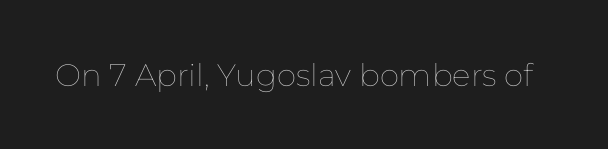
Q: Is the text bold? A: No.
Q: Is the text italic (slanted)? A: No, it is upright.
Q: Is the text underlined? A: No.
Q: Is the spacing between letters normal or unusually wide? A: Normal.
Q: Width (condensed, normal, or wide)? A: Normal.
Q: Stroke contrast? A: Low.
Q: x-height? A: Medium.
Q: Monospaced? A: No.
